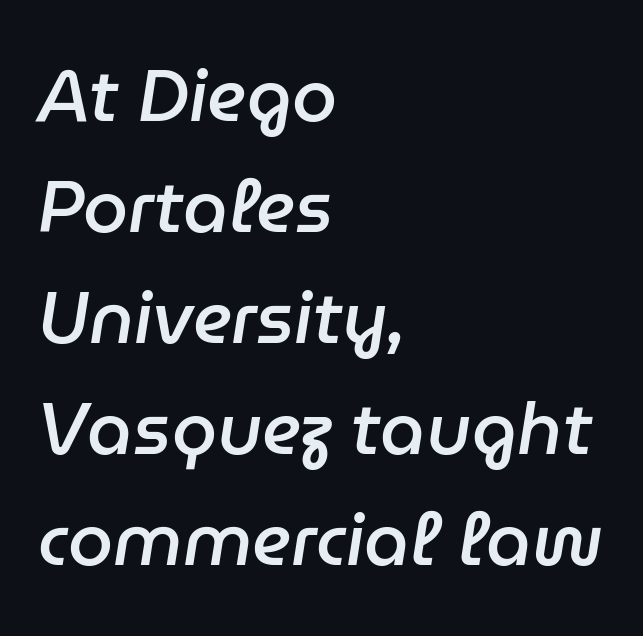
The image shows 72 px semibold type, italic (leaning right); set left-aligned, normal line spacing (1.54x), normal letter spacing, not underlined; low stroke contrast and a medium x-height.
